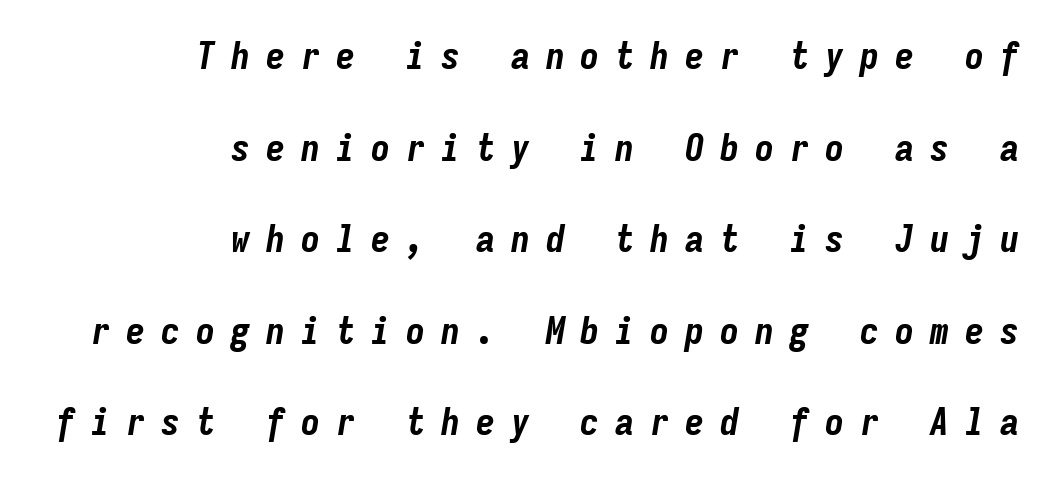
The image shows 38 px bold, condensed type, italic (leaning right), monospaced; set right-aligned, loose line spacing (2.41x), unusually wide letter spacing (+0.42 em), not underlined; low stroke contrast and a medium x-height.
